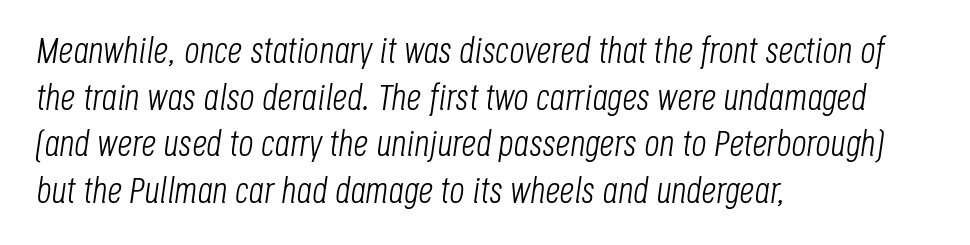
{"italic": "yes", "lean": "right", "slant_degrees": 8, "bold": "no", "weight": "light", "width": "condensed", "stroke_contrast": "low", "x_height": "large", "monospaced": "no", "underline": "no", "align": "left", "line_spacing": "normal", "line_spacing_ratio": 1.26, "letter_spacing": "normal", "letter_spacing_em": 0.0, "glyph_px": 37}
